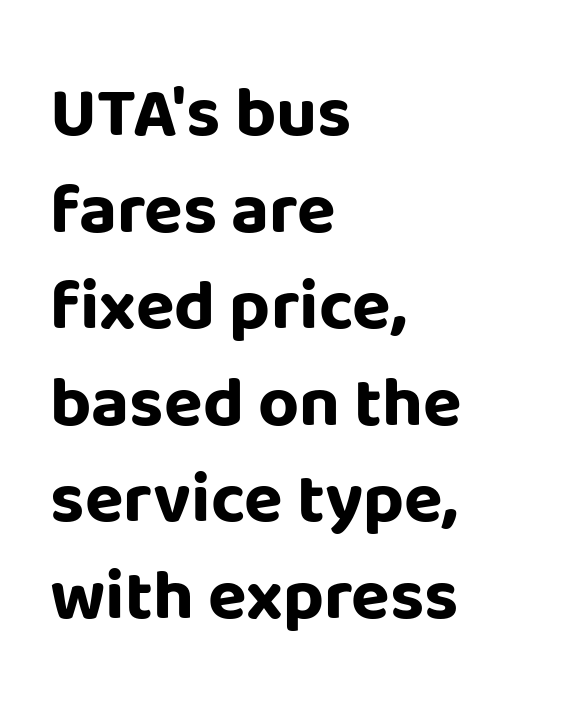
The image shows 71 px bold sans-serif type, upright; set left-aligned, normal line spacing (1.36x), normal letter spacing, not underlined; low stroke contrast and a large x-height.
